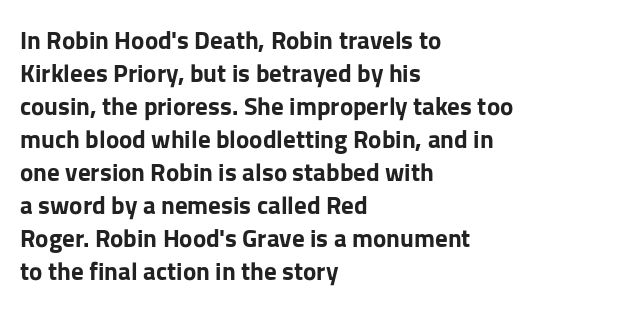
Q: Is the text bold? A: Yes.
Q: Is the text italic (slanted)? A: No, it is upright.
Q: Is the text underlined? A: No.
Q: How is the paragraph aligned? A: Left-aligned.
Q: Is the spacing between letters normal or unusually wide? A: Normal.
Q: Is the spacing between lines tight, normal or loose? A: Normal.
